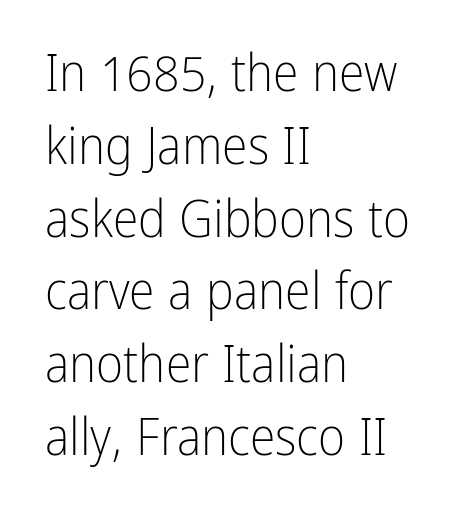
Q: Is the text bold? A: No.
Q: Is the text italic (slanted)? A: No, it is upright.
Q: Is the typeface a serif or a sans-serif typeface? A: Sans-serif.
Q: Is the text underlined? A: No.
Q: How is the paragraph aligned? A: Left-aligned.
Q: Is the spacing between letters normal or unusually wide? A: Normal.
Q: Is the spacing between lines tight, normal or loose? A: Normal.
Q: Width (condensed, normal, or wide)? A: Condensed.
Q: Stroke contrast? A: Low.
Q: x-height? A: Medium.
Q: Monospaced? A: No.
